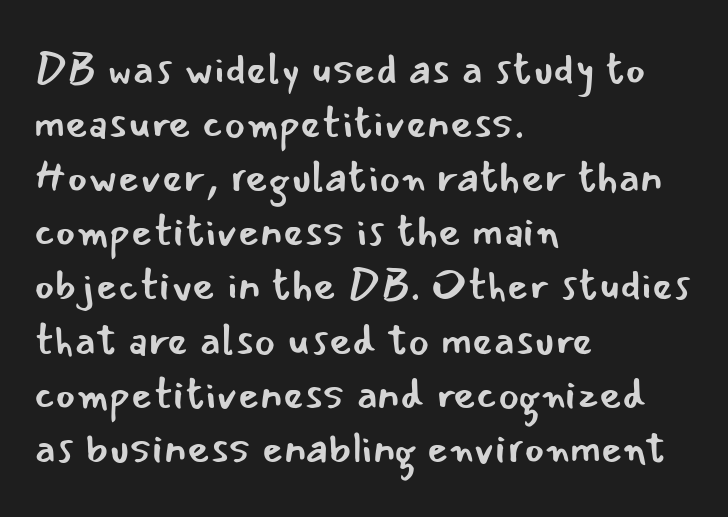
Q: Is the text bold? A: No.
Q: Is the text italic (slanted)? A: No, it is upright.
Q: Is the typeface a serif or a sans-serif typeface? A: Sans-serif.
Q: Is the text underlined? A: No.
Q: How is the paragraph aligned? A: Left-aligned.
Q: Is the spacing between letters normal or unusually wide? A: Normal.
Q: Width (condensed, normal, or wide)? A: Normal.
Q: Stroke contrast? A: Low.
Q: x-height? A: Small.
Q: Monospaced? A: No.
